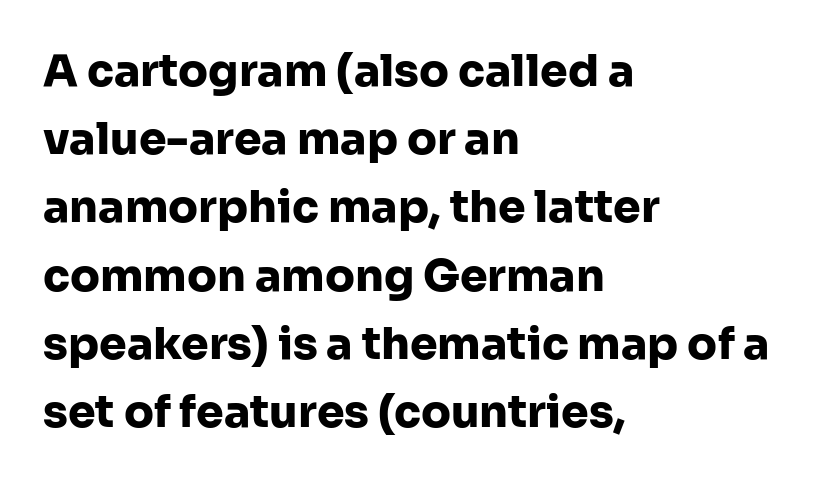
The image shows 44 px heavy sans-serif type, upright; set left-aligned, normal line spacing (1.55x), normal letter spacing, not underlined; low stroke contrast and a medium x-height.
